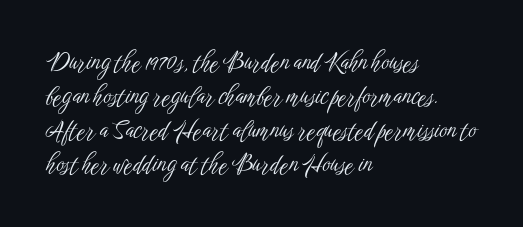
Q: Is the text bold? A: No.
Q: Is the text italic (slanted)? A: Yes.
Q: Is the text underlined? A: No.
Q: How is the paragraph aligned? A: Left-aligned.
Q: Is the spacing between letters normal or unusually wide? A: Normal.
Q: Is the spacing between lines tight, normal or loose? A: Normal.
